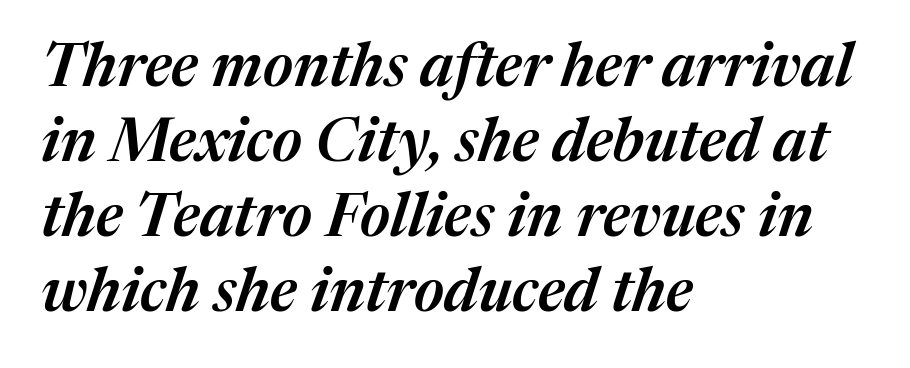
The image shows 60 px semibold type, italic (leaning right); set left-aligned, normal line spacing (1.25x), normal letter spacing, not underlined; medium stroke contrast and a medium x-height.
